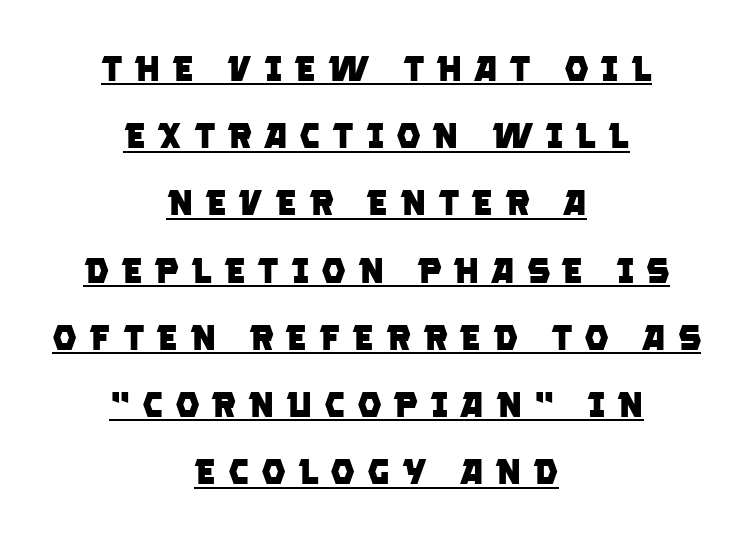
Q: Is the text bold? A: Yes.
Q: Is the typeface a serif or a sans-serif typeface? A: Sans-serif.
Q: Is the text underlined? A: Yes.
Q: How is the paragraph aligned? A: Centered.
Q: Is the spacing between letters normal or unusually wide? A: Unusually wide.
Q: Is the spacing between lines tight, normal or loose? A: Loose.
Q: Width (condensed, normal, or wide)? A: Normal.
Q: Stroke contrast? A: Low.
Q: x-height? A: Large.
Q: Monospaced? A: No.
